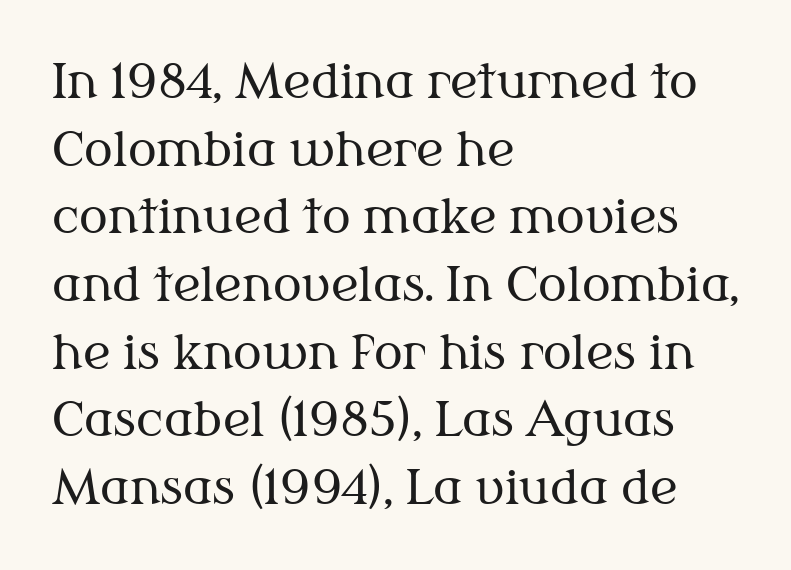
The image shows 48 px regular-weight serif type, upright; set left-aligned, normal line spacing (1.41x), normal letter spacing, not underlined; medium stroke contrast and a medium x-height.
